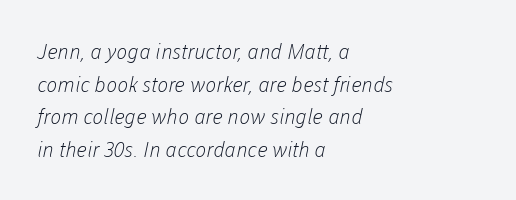
The image shows 21 px text type; set left-aligned, normal line spacing (1.55x), normal letter spacing, not underlined.
